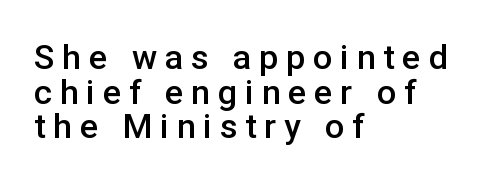
{"serif": "no", "italic": "no", "bold": "semi", "weight": "semibold", "width": "normal", "stroke_contrast": "low", "x_height": "medium", "monospaced": "no", "underline": "no", "align": "left", "line_spacing": "tight", "line_spacing_ratio": 1.02, "letter_spacing": "wide", "letter_spacing_em": 0.23, "glyph_px": 34}
